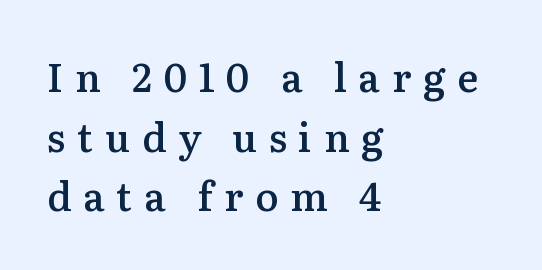
The image shows 39 px semibold serif type, upright; set left-aligned, normal line spacing (1.53x), unusually wide letter spacing (+0.3 em), not underlined; medium stroke contrast and a medium x-height.
